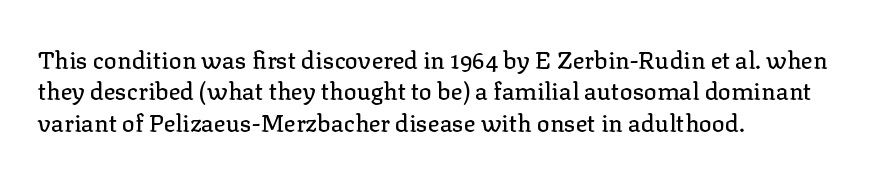
Q: Is the text italic (slanted)? A: No, it is upright.
Q: Is the text underlined? A: No.
Q: How is the paragraph aligned? A: Left-aligned.
Q: Is the spacing between letters normal or unusually wide? A: Normal.
Q: Is the spacing between lines tight, normal or loose? A: Normal.
